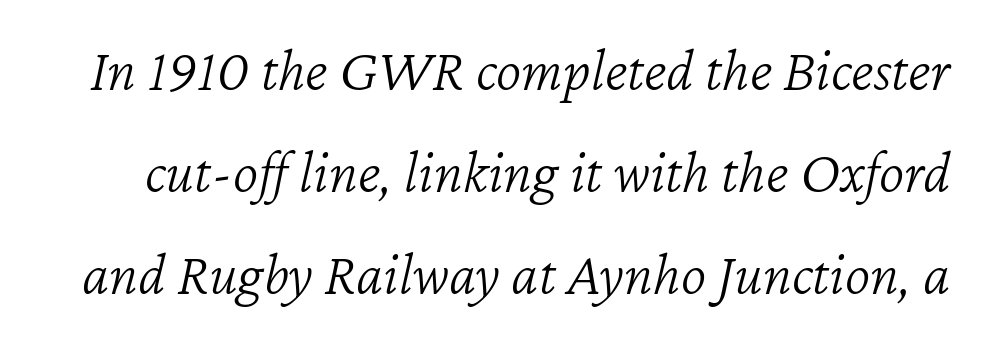
The image shows 61 px light type, italic (leaning right); set normal line spacing (1.67x), normal letter spacing, not underlined; low stroke contrast and a medium x-height.
